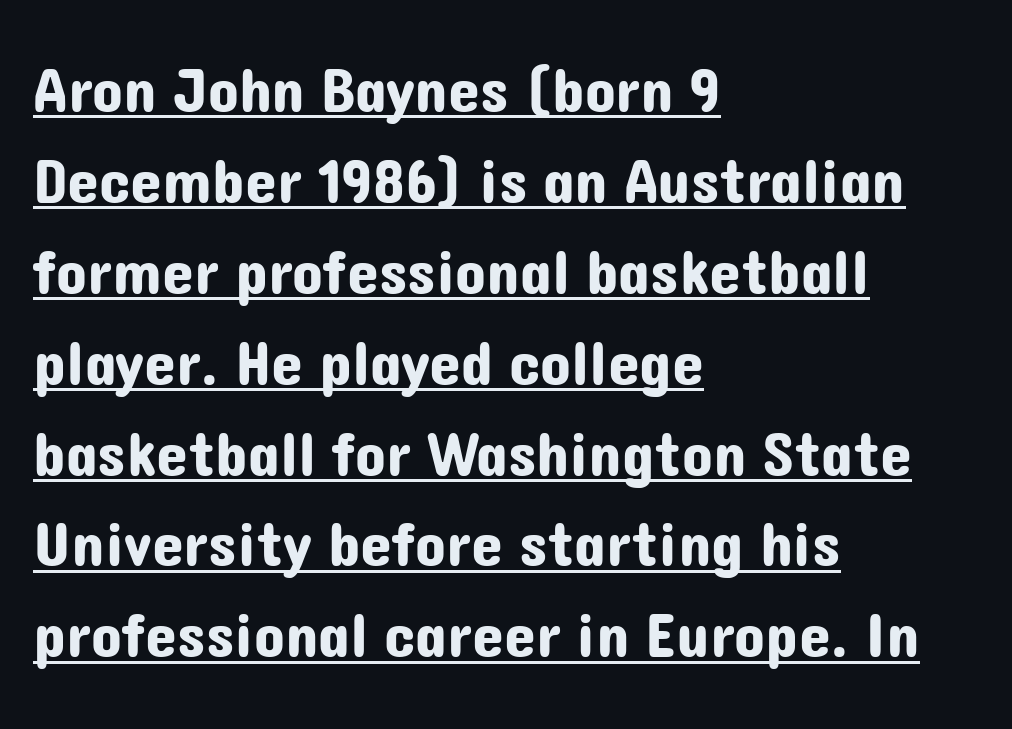
Students, note that the glyphs here touch the page at normal intervals. Looks like regular typesetting: each glyph gets only the width it needs. Whoever set this chose a conventional vertical rhythm. The rag falls on the right side of this text block. Ascenders rise straight up at ninety degrees.
